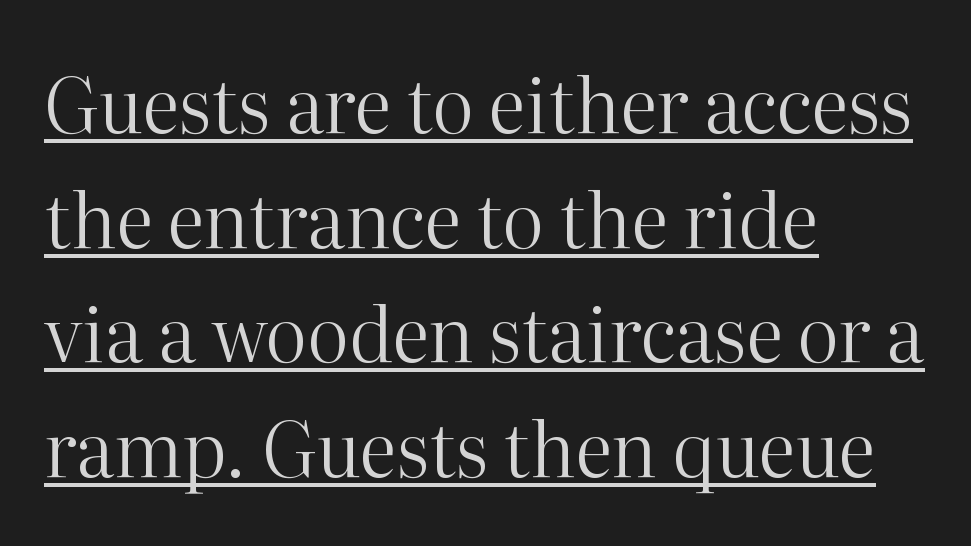
You can tell it's not italic because the verticals are truly vertical. The cut favours lightness, reaching ordinary text weight at its darkest. The lines in this sample share a left origin and differ only in where they stop. Check the space under the baseline: a stroke is drawn there. Does the leading feel generous? No, just average. A typesetter would call this zero additional tracking.
